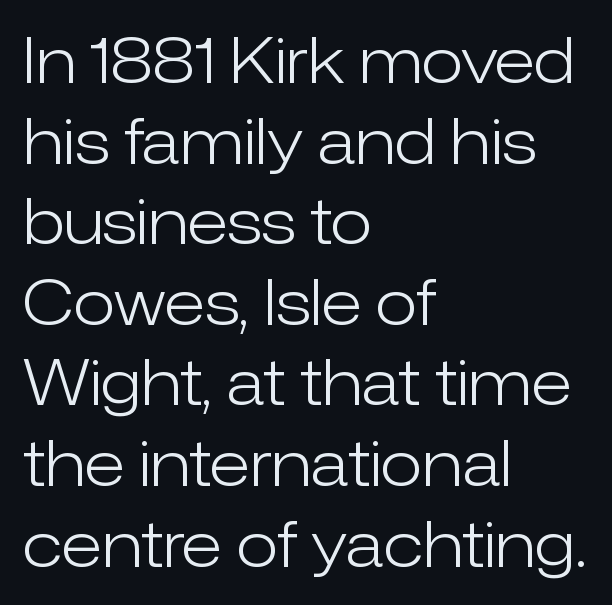
Q: Is the text bold? A: No.
Q: Is the text italic (slanted)? A: No, it is upright.
Q: Is the typeface a serif or a sans-serif typeface? A: Sans-serif.
Q: Is the text underlined? A: No.
Q: How is the paragraph aligned? A: Left-aligned.
Q: Is the spacing between letters normal or unusually wide? A: Normal.
Q: Is the spacing between lines tight, normal or loose? A: Normal.
Q: Width (condensed, normal, or wide)? A: Normal.
Q: Stroke contrast? A: Low.
Q: x-height? A: Medium.
Q: Monospaced? A: No.
